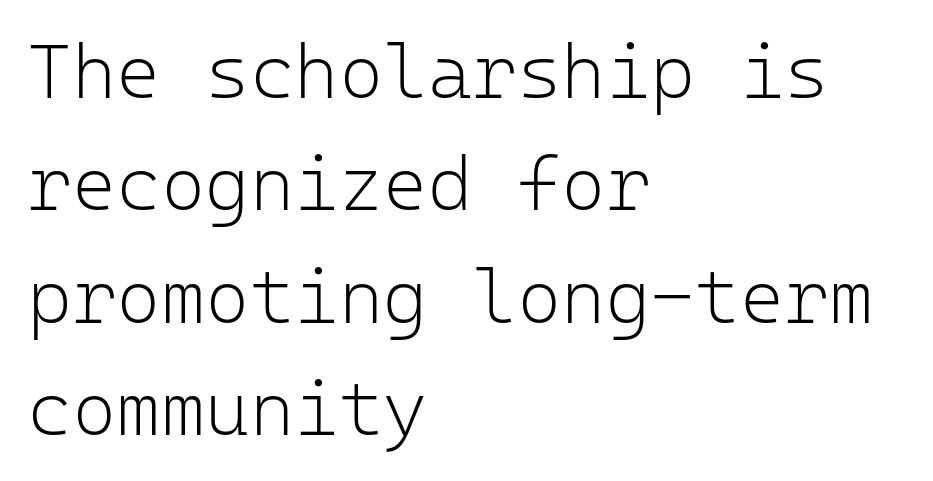
{"serif": "no", "italic": "no", "bold": "no", "weight": "light", "width": "normal", "stroke_contrast": "low", "x_height": "medium", "monospaced": "yes", "underline": "no", "align": "left", "line_spacing": "normal", "line_spacing_ratio": 1.48, "letter_spacing": "normal", "letter_spacing_em": 0.0, "glyph_px": 76}
